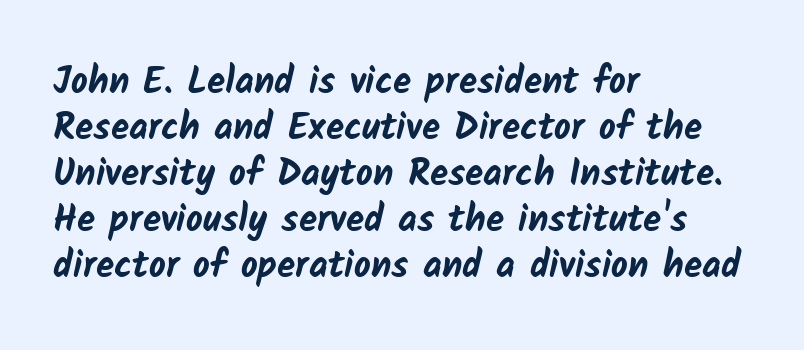
{"serif": "no", "bold": "yes", "weight": "bold", "width": "normal", "stroke_contrast": "low", "x_height": "medium", "monospaced": "no", "underline": "no", "align": "left", "line_spacing_ratio": 1.24, "letter_spacing": "normal", "letter_spacing_em": 0.0, "glyph_px": 37}
